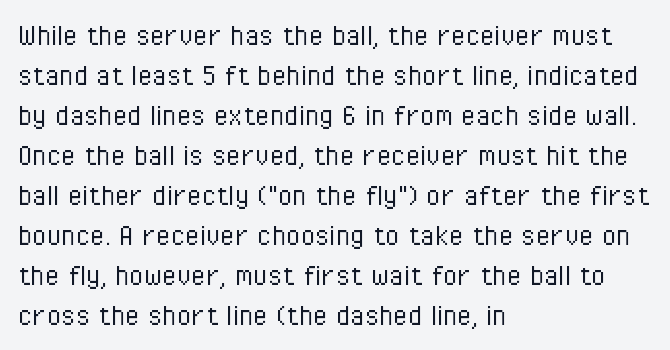
{"serif": "no", "italic": "no", "bold": "no", "weight": "light", "width": "condensed", "stroke_contrast": "low", "x_height": "medium", "monospaced": "no", "underline": "no", "align": "left", "line_spacing_ratio": 1.21, "letter_spacing": "normal", "letter_spacing_em": 0.0, "glyph_px": 33}
